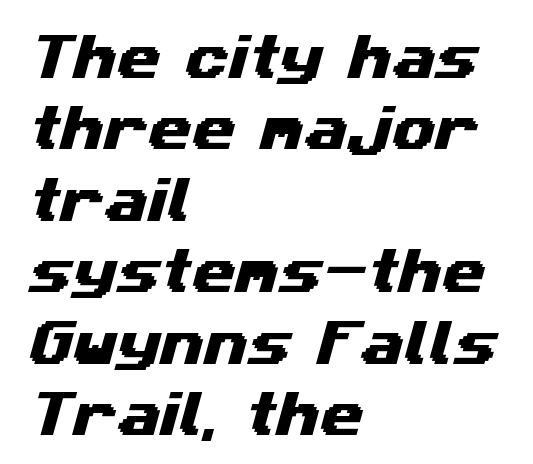
Letters rest on an invisible, unmarked baseline. These lines stack with their left ends in a neat column. Baseline-to-baseline distance is the conventional proportion of letter height. Inter-character spacing is left at the font's built-in metrics. Typographically, this falls in the sans-serif category. Proportional: the letters do not fall into vertical columns.
